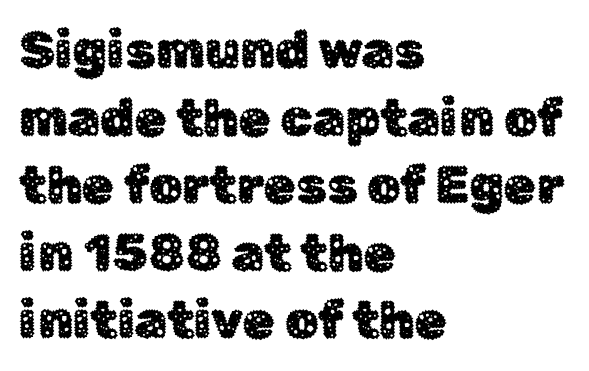
The image shows 52 px sans-serif type, upright; set left-aligned, normal line spacing (1.3x), normal letter spacing, not underlined; low stroke contrast and a medium x-height.
